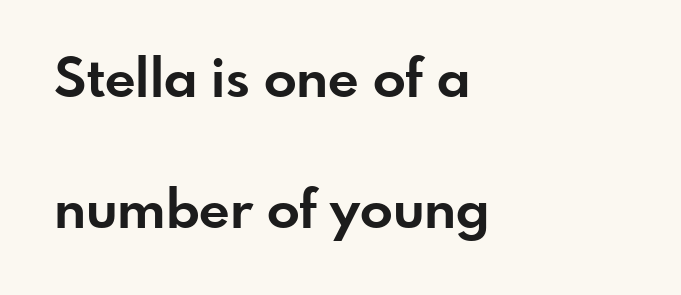
The image shows 54 px bold sans-serif type, upright; set left-aligned, loose line spacing (2.42x), normal letter spacing, not underlined; low stroke contrast and a small x-height.
